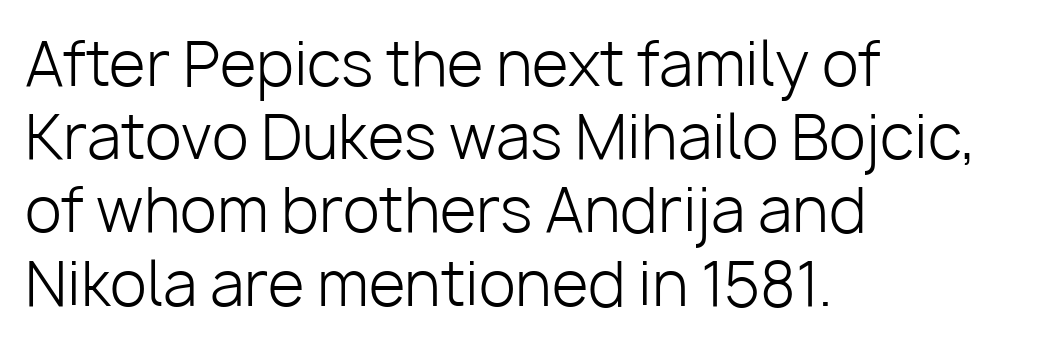
The image shows 60 px light sans-serif type, upright; set left-aligned, line spacing 1.22x, normal letter spacing, not underlined; low stroke contrast and a medium x-height.
